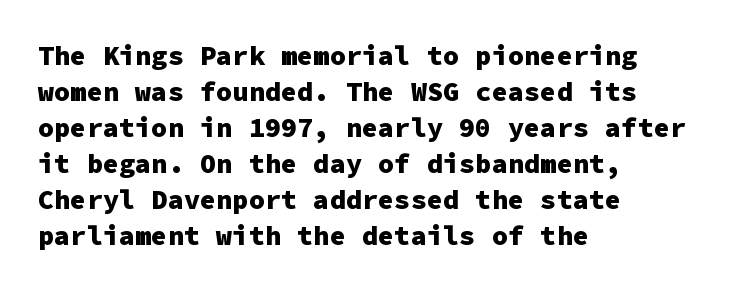
{"italic": "no", "bold": "yes", "underline": "no", "align": "left", "line_spacing": "normal", "line_spacing_ratio": 1.33, "letter_spacing": "normal", "letter_spacing_em": 0.0, "glyph_px": 27}
